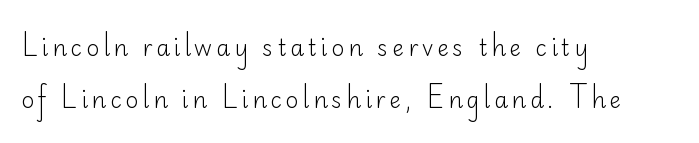
Q: Is the text bold? A: No.
Q: Is the text italic (slanted)? A: No, it is upright.
Q: Is the text underlined? A: No.
Q: How is the paragraph aligned? A: Left-aligned.
Q: Is the spacing between lines tight, normal or loose? A: Loose.
